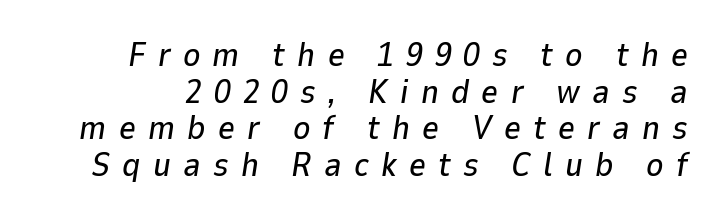
Plain, unruled lines of type. Looks like regular typesetting: each glyph gets only the width it needs. Characters follow at a spacing far wider than the type designer built in. Notice how descenders almost collide with the ascenders below — that's tight leading. The rendering applies a slant to the glyphs.
